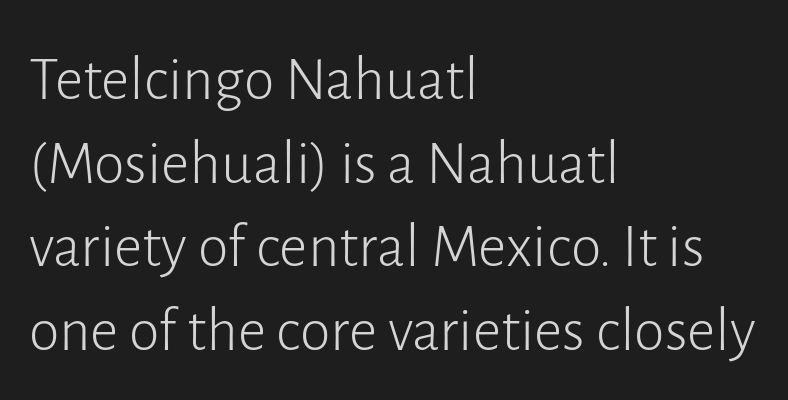
{"serif": "no", "italic": "no", "bold": "no", "weight": "light", "width": "normal", "stroke_contrast": "low", "x_height": "medium", "monospaced": "no", "underline": "no", "align": "left", "line_spacing": "normal", "line_spacing_ratio": 1.35, "letter_spacing": "normal", "letter_spacing_em": 0.0, "glyph_px": 62}
